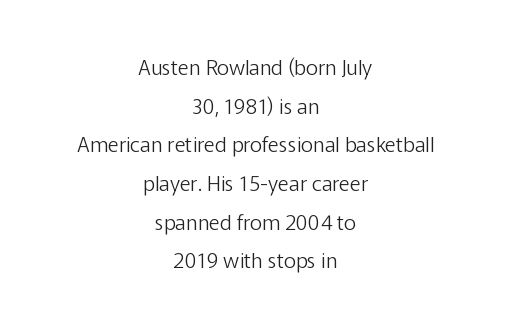
Rendered with straight, roman letterforms. Weight: not bold — regular or lighter. Honestly, there is no underline to notice here at all. One-word summary of the alignment: center.
